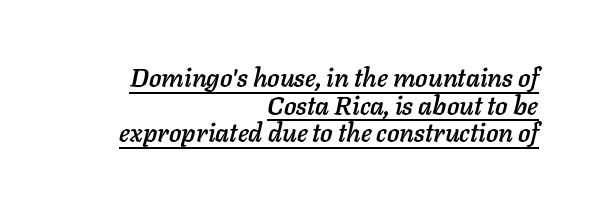
These lines huddle together more closely than default settings would place them. Looks like someone drew a line under every word here. These lines stack with their right ends in a neat column. An italicized treatment has been applied to the whole sample. Students, note that the glyphs here touch the page at normal intervals.
